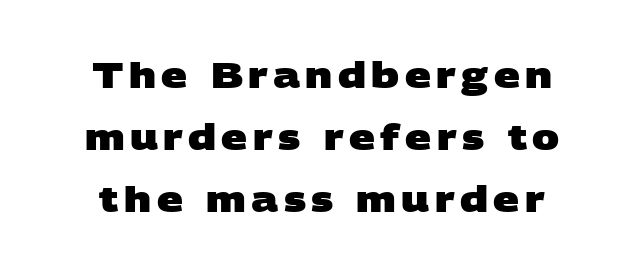
{"serif": "no", "bold": "yes", "weight": "heavy", "width": "wide", "stroke_contrast": "low", "x_height": "large", "monospaced": "no", "underline": "no", "line_spacing_ratio": 1.72, "glyph_px": 36}
